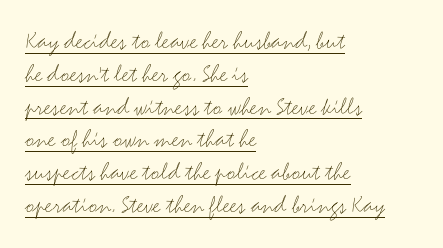
Is the stroke heavy? The answer is a plain regular-or-lighter. The face used here is rendered with its standard letterfit. The lines sit at an ordinary, default distance from one another. Descenders here cross a horizontal rule under the line.
